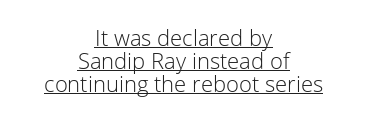
The image shows 22 px text type, upright; set centered, tight line spacing (1.05x), normal letter spacing, underlined.
